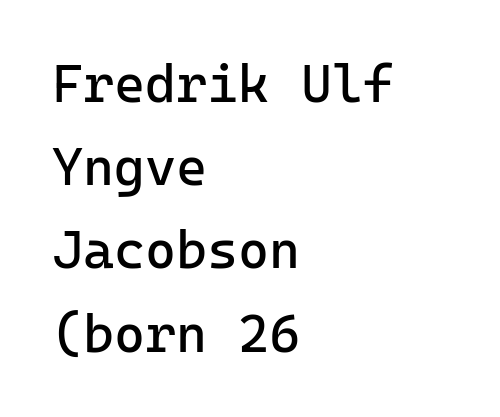
The image shows 53 px regular-weight sans-serif type, upright, monospaced; set left-aligned, normal line spacing (1.57x), normal letter spacing, not underlined; low stroke contrast and a medium x-height.
